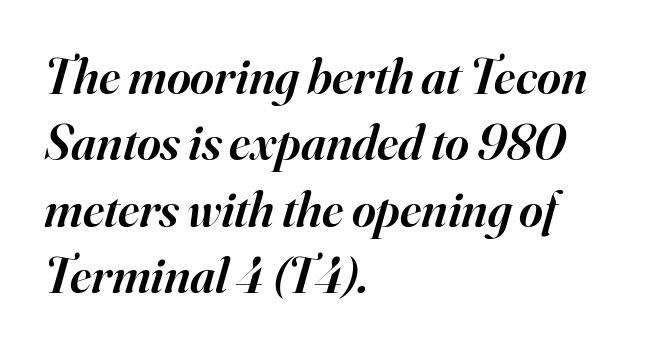
The letters are semibold — heavier than regular but short of a full bold. Slant detected: the letters are inclined. Character widths vary here, with narrow letters taking less room than wide ones. The space between consecutive lines is moderate. The glyphs in this specimen are seriffed.
